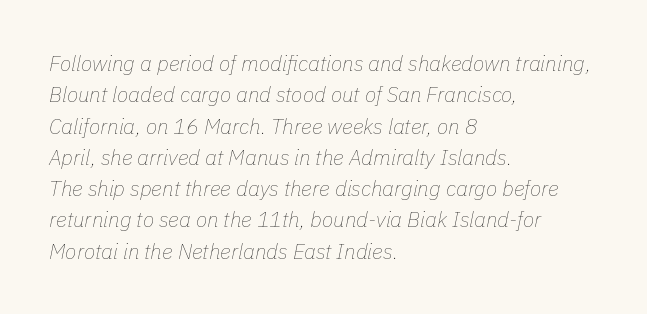
Nothing unusual about the tracking: characters are spaced as the font intends. Line beginnings align vertically; line endings do not. Each stroke keeps to a modest, everyday thickness or less. The text carries the slant typical of an italic or oblique font.
